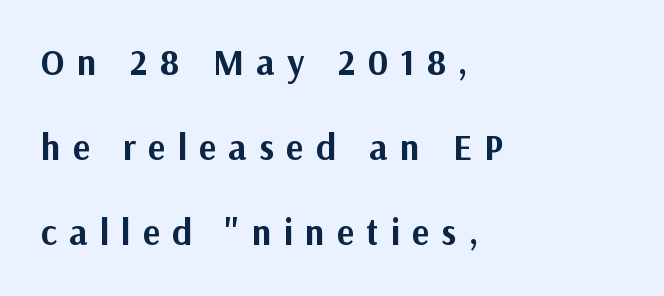
Q: Is the text bold? A: Yes.
Q: Is the text italic (slanted)? A: No, it is upright.
Q: Is the typeface a serif or a sans-serif typeface? A: Sans-serif.
Q: Is the text underlined? A: No.
Q: How is the paragraph aligned? A: Left-aligned.
Q: Is the spacing between letters normal or unusually wide? A: Unusually wide.
Q: Is the spacing between lines tight, normal or loose? A: Loose.
Q: Width (condensed, normal, or wide)? A: Normal.
Q: Stroke contrast? A: Medium.
Q: x-height? A: Medium.
Q: Monospaced? A: No.
